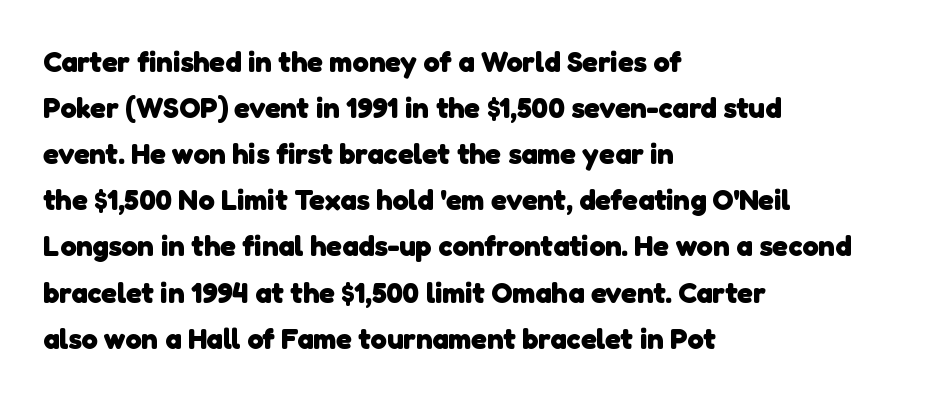
{"serif": "no", "bold": "yes", "weight": "heavy", "width": "normal", "stroke_contrast": "low", "x_height": "medium", "monospaced": "no", "underline": "no", "align": "left", "line_spacing": "normal", "line_spacing_ratio": 1.59, "letter_spacing": "normal", "letter_spacing_em": 0.0, "glyph_px": 29}
